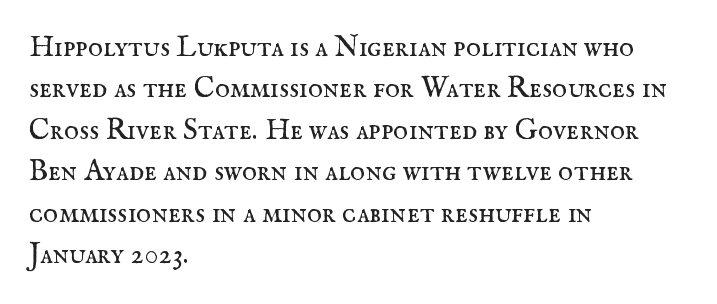
{"serif": "yes", "italic": "no", "bold": "no", "weight": "regular", "width": "normal", "stroke_contrast": "medium", "x_height": "small", "monospaced": "no", "underline": "no", "align": "left", "line_spacing": "normal", "line_spacing_ratio": 1.43, "letter_spacing": "normal", "letter_spacing_em": 0.0, "glyph_px": 29}
